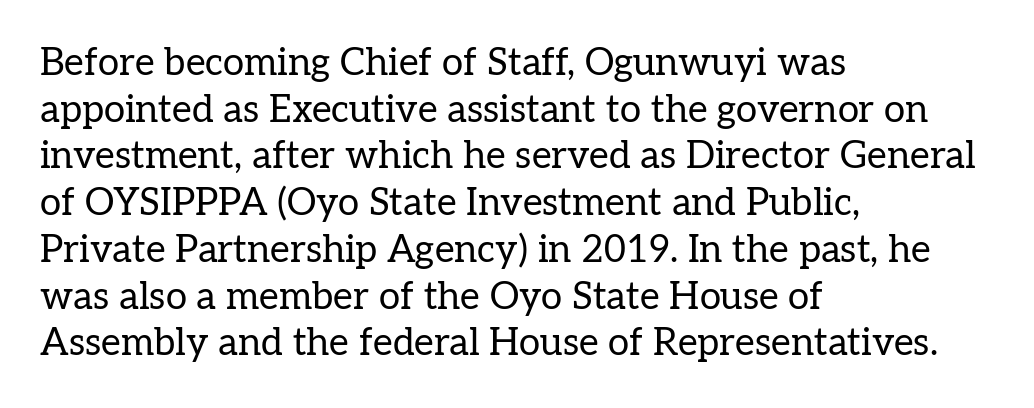
{"serif": "yes", "italic": "no", "bold": "no", "weight": "regular", "width": "normal", "stroke_contrast": "low", "x_height": "medium", "monospaced": "no", "underline": "no", "align": "left", "line_spacing_ratio": 1.23, "letter_spacing": "normal", "letter_spacing_em": 0.0, "glyph_px": 38}
